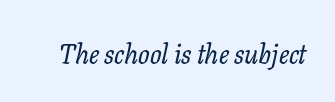
Q: Is the text italic (slanted)? A: Yes, it leans right by about 11 degrees.
Q: Is the text underlined? A: No.
Q: Is the spacing between letters normal or unusually wide? A: Normal.
